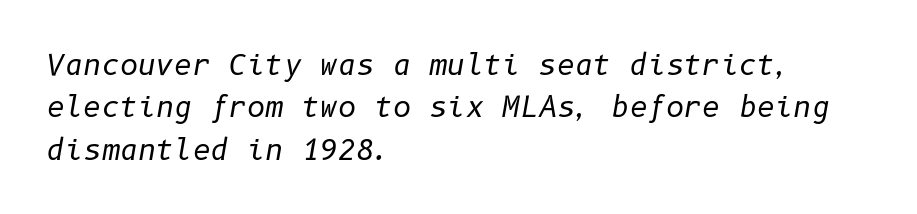
{"italic": "yes", "lean": "right", "slant_degrees": 10, "bold": "no", "weight": "regular", "width": "normal", "stroke_contrast": "low", "x_height": "medium", "underline": "no", "align": "left", "line_spacing": "normal", "line_spacing_ratio": 1.51, "letter_spacing": "normal", "letter_spacing_em": 0.0, "glyph_px": 28}
